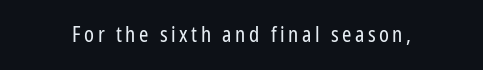
The image shows 21 px text type, upright; set not underlined.
